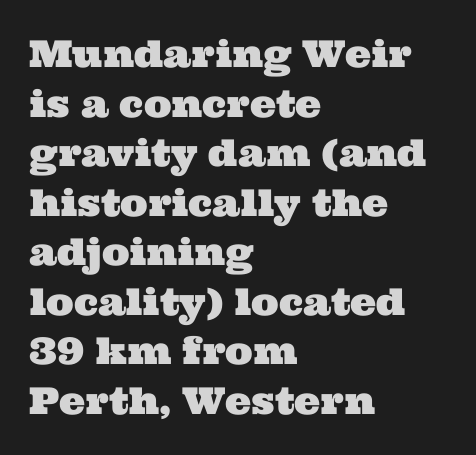
{"serif": "yes", "width": "wide", "stroke_contrast": "medium", "x_height": "medium", "monospaced": "no", "underline": "no", "align": "left", "line_spacing": "normal", "line_spacing_ratio": 1.34, "letter_spacing": "normal", "letter_spacing_em": 0.0, "glyph_px": 37}
